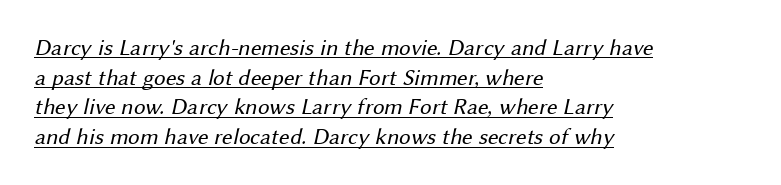
The image shows 23 px text type; set left-aligned, normal line spacing (1.29x), normal letter spacing, underlined.
